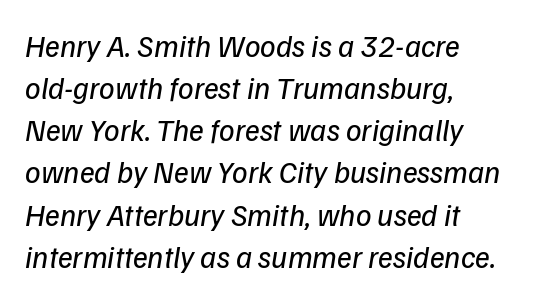
{"serif": "no", "bold": "no", "weight": "regular", "width": "normal", "stroke_contrast": "low", "x_height": "medium", "monospaced": "no", "underline": "no", "align": "left", "line_spacing": "normal", "line_spacing_ratio": 1.36, "letter_spacing": "normal", "letter_spacing_em": 0.0, "glyph_px": 31}
